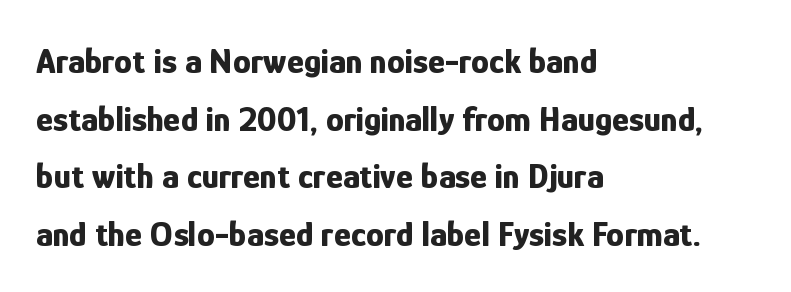
{"serif": "no", "italic": "no", "bold": "yes", "weight": "bold", "width": "condensed", "stroke_contrast": "low", "x_height": "medium", "monospaced": "no", "underline": "no", "align": "left", "line_spacing": "normal", "line_spacing_ratio": 1.6, "letter_spacing": "normal", "letter_spacing_em": 0.0, "glyph_px": 36}
